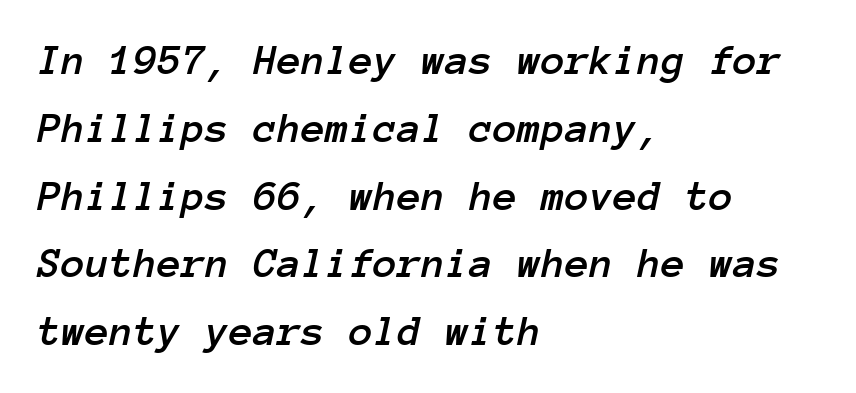
Q: Is the text italic (slanted)? A: Yes, it leans right by about 12 degrees.
Q: Is the text underlined? A: No.
Q: How is the paragraph aligned? A: Left-aligned.
Q: Is the spacing between letters normal or unusually wide? A: Normal.
Q: Is the spacing between lines tight, normal or loose? A: Normal.
Q: Width (condensed, normal, or wide)? A: Normal.
Q: Stroke contrast? A: Low.
Q: x-height? A: Medium.
Q: Monospaced? A: Yes.
